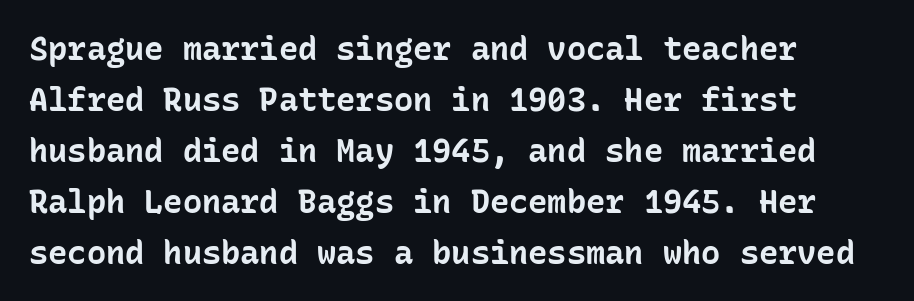
{"serif": "no", "italic": "no", "bold": "yes", "weight": "bold", "width": "normal", "stroke_contrast": "low", "x_height": "medium", "monospaced": "yes", "underline": "no", "align": "left", "line_spacing": "normal", "line_spacing_ratio": 1.59, "letter_spacing": "normal", "letter_spacing_em": 0.0, "glyph_px": 32}
